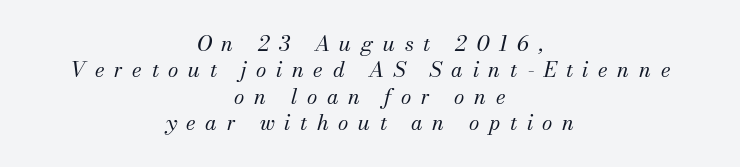
The image shows 21 px text type, italic (leaning right); set centered, normal line spacing (1.26x), unusually wide letter spacing (+0.46 em), not underlined.
